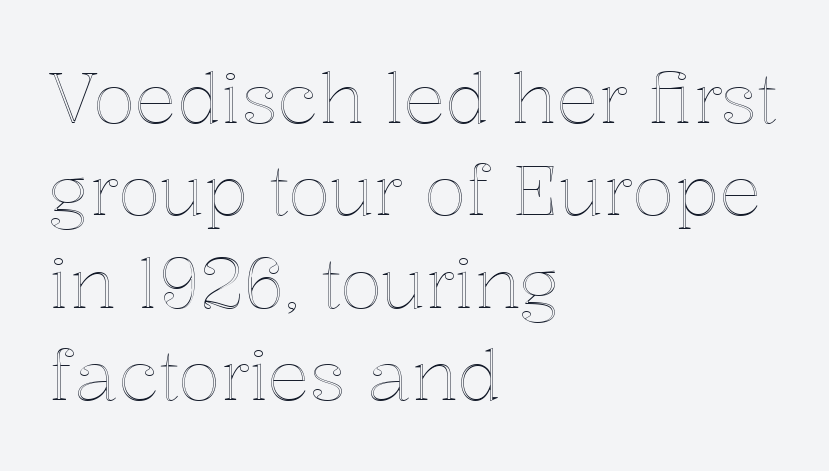
Whoever set this chose a conventional vertical rhythm. Left-aligned paragraph, ragged on the right. Honestly, the letter spacing is just normal — you wouldn't notice it. The font's upright variant was chosen for this text.
